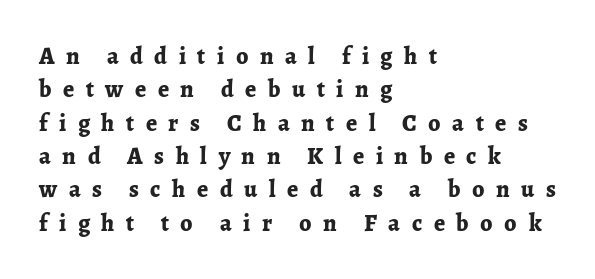
Descender tails drop into unmarked territory. Visually the block forms a straight wall on the left and a jagged coastline on the right. Regular leading. Short note: letters widely spaced.
